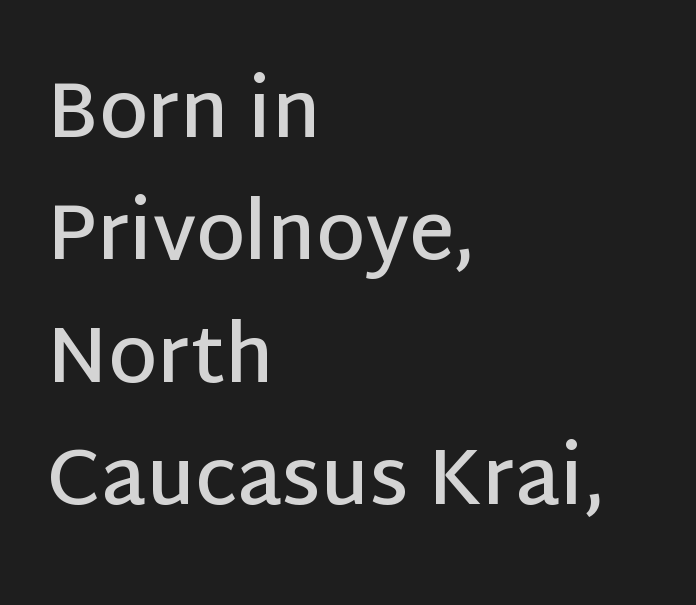
Q: Is the text bold? A: Semi-bold.
Q: Is the text italic (slanted)? A: No, it is upright.
Q: Is the typeface a serif or a sans-serif typeface? A: Sans-serif.
Q: Is the text underlined? A: No.
Q: How is the paragraph aligned? A: Left-aligned.
Q: Is the spacing between letters normal or unusually wide? A: Normal.
Q: Is the spacing between lines tight, normal or loose? A: Normal.
Q: Width (condensed, normal, or wide)? A: Normal.
Q: Stroke contrast? A: Low.
Q: x-height? A: Large.
Q: Monospaced? A: No.
